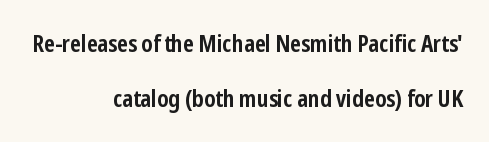
There is no visible air inserted between adjacent glyphs. Every row of glyphs terminates at an identical x-position on the right. The typography opts for an upright posture over an oblique one. Whoever set this chose breathing room over compactness in the vertical rhythm.
